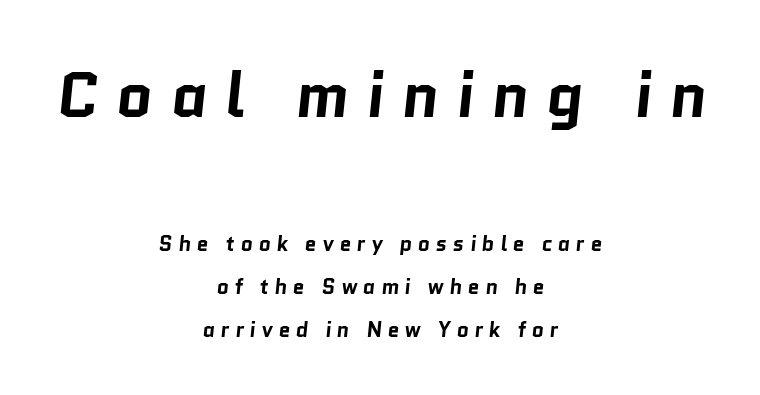
Look at the tracking — it's clearly loosened, letters drifting apart. Caption: bold face, heavy strokes. Does the copy run flush right? No — it is centered line by line. The string is rendered with underlining switched off. Widely set lines give the paragraph a tall, airy silhouette.
